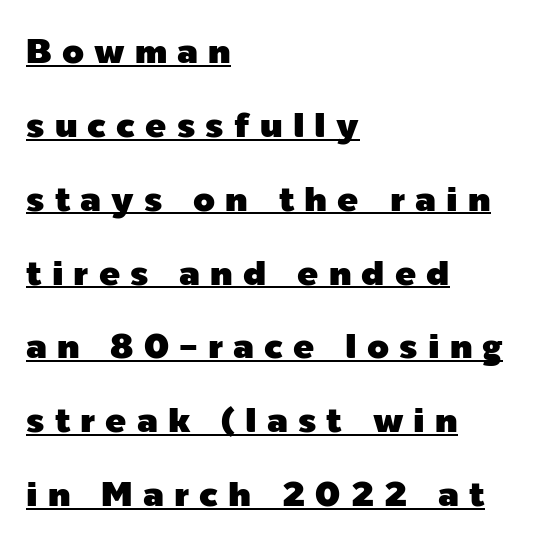
Q: Is the text italic (slanted)? A: No, it is upright.
Q: Is the typeface a serif or a sans-serif typeface? A: Sans-serif.
Q: Is the text underlined? A: Yes.
Q: How is the paragraph aligned? A: Left-aligned.
Q: Is the spacing between letters normal or unusually wide? A: Unusually wide.
Q: Is the spacing between lines tight, normal or loose? A: Loose.
Q: Width (condensed, normal, or wide)? A: Normal.
Q: x-height? A: Medium.
Q: Monospaced? A: No.
